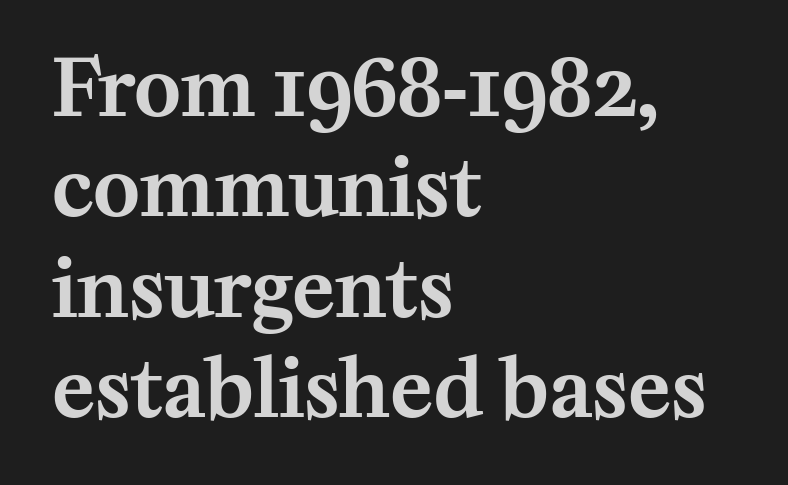
{"serif": "yes", "italic": "no", "width": "normal", "stroke_contrast": "medium", "x_height": "medium", "monospaced": "no", "underline": "no", "align": "left", "line_spacing": "normal", "line_spacing_ratio": 1.27, "letter_spacing": "normal", "letter_spacing_em": 0.0, "glyph_px": 79}
